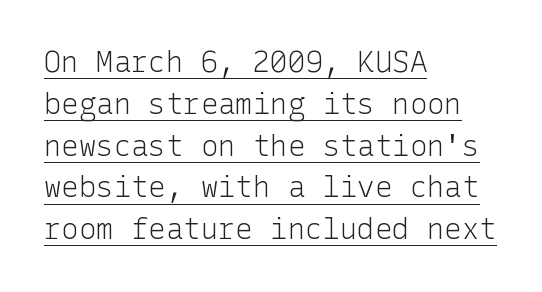
The characters display no serif detailing; their extremities are plain. The words here are underlined. Quick note: interline space is typical. Tall strokes in this sample are plumb rather than angled. Which margin do the lines hug? The left one — the right edge is uneven. Letter spacing: default.
